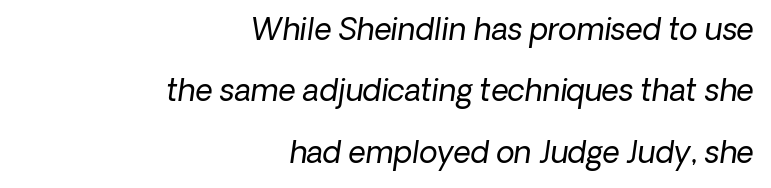
Q: Is the text bold? A: No.
Q: Is the typeface a serif or a sans-serif typeface? A: Sans-serif.
Q: Is the text underlined? A: No.
Q: How is the paragraph aligned? A: Right-aligned.
Q: Is the spacing between letters normal or unusually wide? A: Normal.
Q: Is the spacing between lines tight, normal or loose? A: Loose.
Q: Width (condensed, normal, or wide)? A: Normal.
Q: Stroke contrast? A: Low.
Q: x-height? A: Medium.
Q: Monospaced? A: No.
